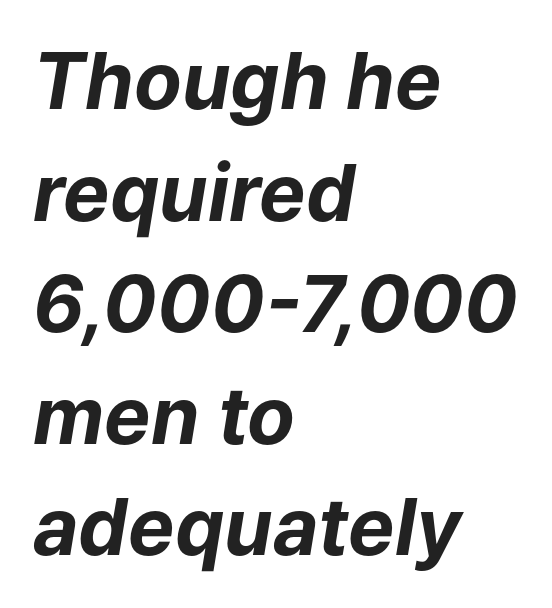
Q: Is the text bold? A: Yes.
Q: Is the text italic (slanted)? A: Yes, it leans right by about 9 degrees.
Q: Is the text underlined? A: No.
Q: How is the paragraph aligned? A: Left-aligned.
Q: Is the spacing between letters normal or unusually wide? A: Normal.
Q: Is the spacing between lines tight, normal or loose? A: Normal.
Q: Width (condensed, normal, or wide)? A: Normal.
Q: Stroke contrast? A: Low.
Q: x-height? A: Medium.
Q: Monospaced? A: No.
